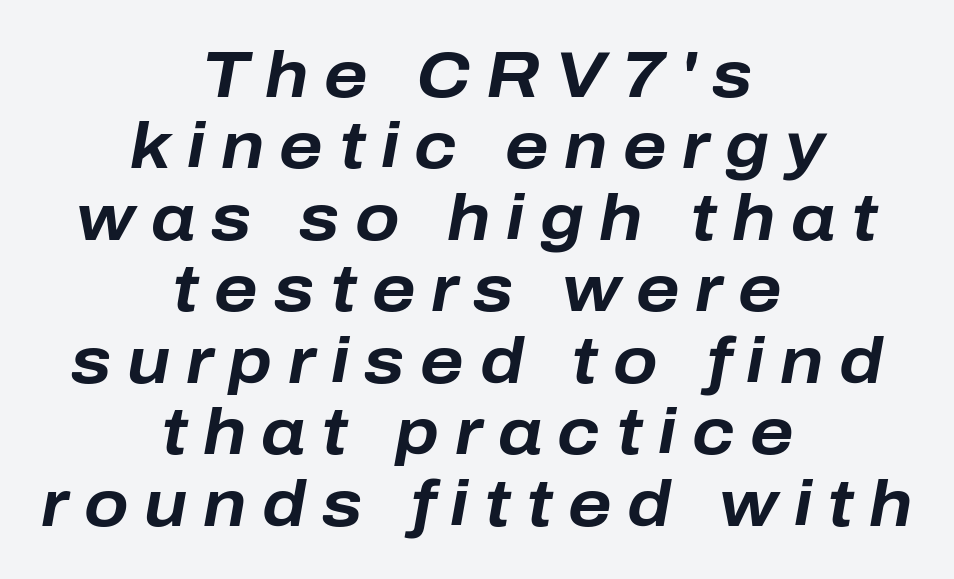
Alignment: centered. Style check: oblique. Vertically, the passage feels compressed, each row crowding the next. Glance below the letters and you will spot only blank space. Spacing between characters has been opened up far beyond the box default. The letters are bold, with thick, heavy strokes.
